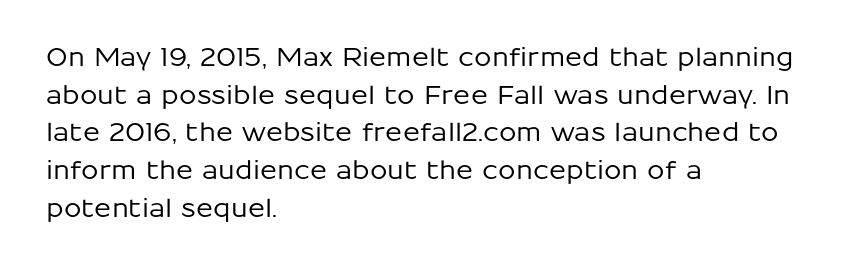
Descender tails drop into unmarked territory. If you drew a ruler down the left edge, every line would touch it. Nope, not italic — everything's standing straight. Successive baselines arrive at the customary interval. Tracking value appears to be zero — textbook default spacing.
